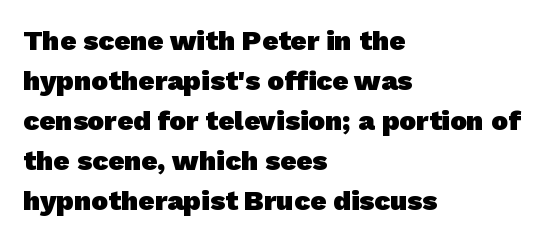
{"serif": "no", "bold": "yes", "weight": "heavy", "width": "normal", "stroke_contrast": "low", "x_height": "medium", "monospaced": "no", "underline": "no", "align": "left", "line_spacing": "normal", "line_spacing_ratio": 1.43, "letter_spacing": "normal", "letter_spacing_em": 0.0, "glyph_px": 28}
